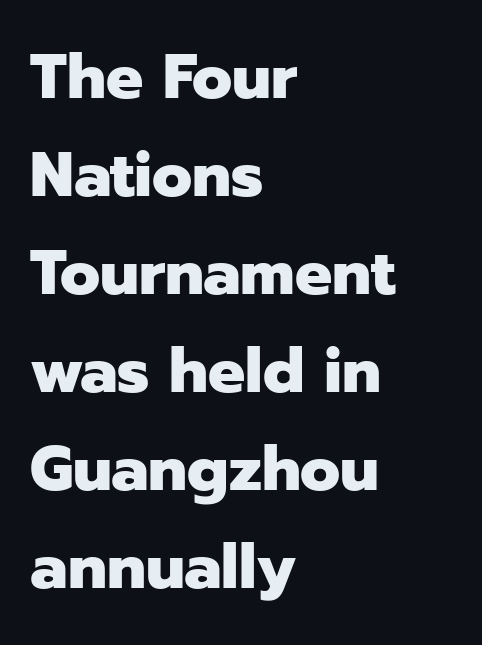
Q: Is the text bold? A: Yes.
Q: Is the text italic (slanted)? A: No, it is upright.
Q: Is the typeface a serif or a sans-serif typeface? A: Sans-serif.
Q: Is the text underlined? A: No.
Q: How is the paragraph aligned? A: Left-aligned.
Q: Is the spacing between letters normal or unusually wide? A: Normal.
Q: Is the spacing between lines tight, normal or loose? A: Normal.
Q: Width (condensed, normal, or wide)? A: Normal.
Q: Stroke contrast? A: Low.
Q: x-height? A: Medium.
Q: Monospaced? A: No.
